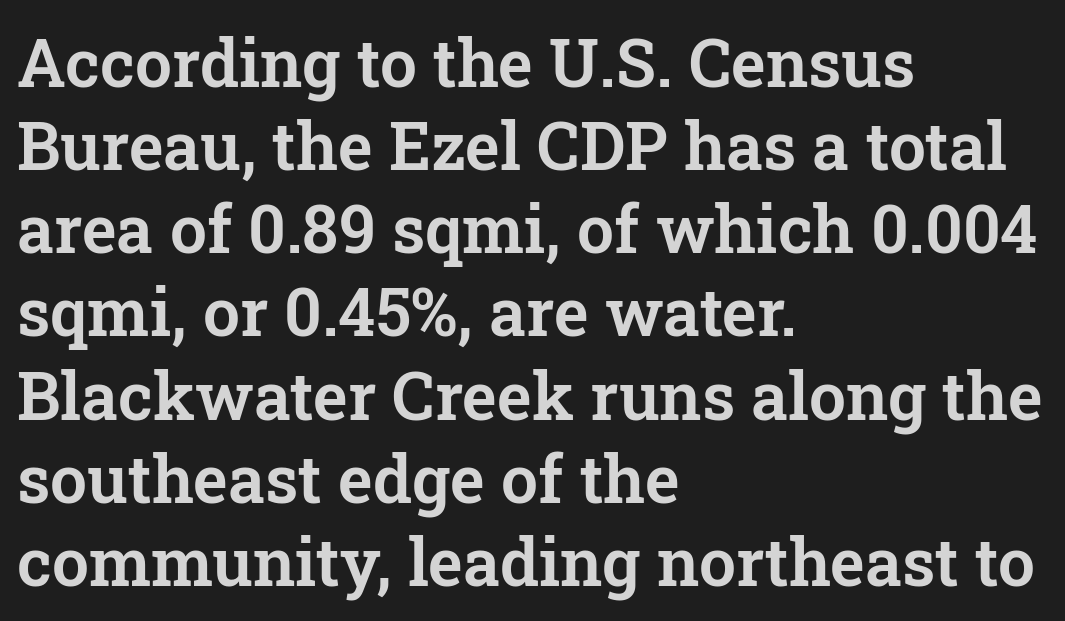
A classic flush-left, rag-right setting is used for this passage. Does the leading feel generous? No, just average. A typesetter would call this proportional, since set widths differ per character. The face used here is seriffed, in the tradition of book romans.
